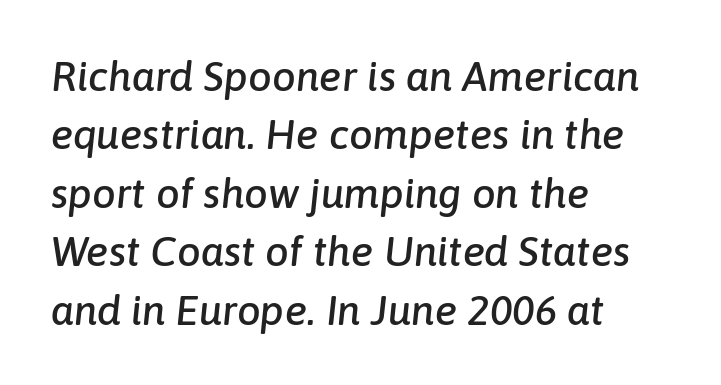
The image shows 42 px text type, italic (leaning right); set left-aligned, normal line spacing (1.39x), normal letter spacing, not underlined; low stroke contrast and a medium x-height.
